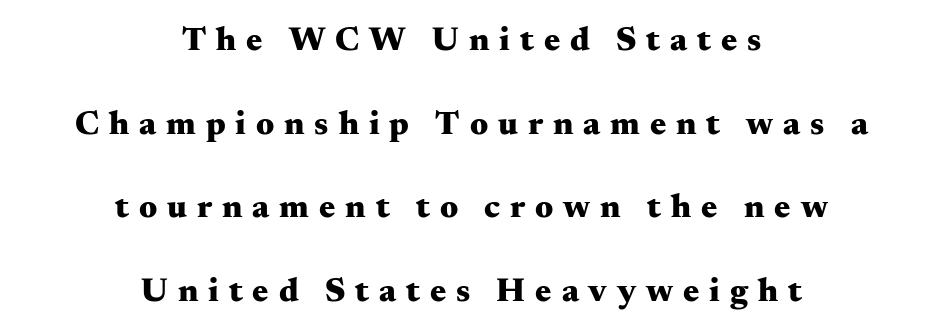
Caption: bold face, heavy strokes. Is there much room between lines? Yes — plenty of vertical air separates them. The typesetter chose a symmetrical, centered arrangement here. Descenders are the only things crossing below the line.
